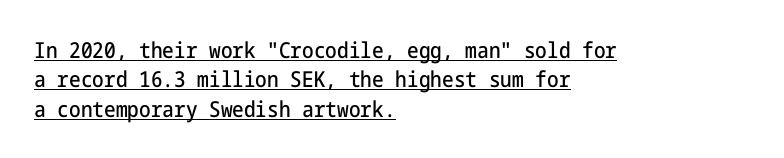
The image shows 22 px text type, upright; set left-aligned, normal line spacing (1.34x), normal letter spacing, underlined.
